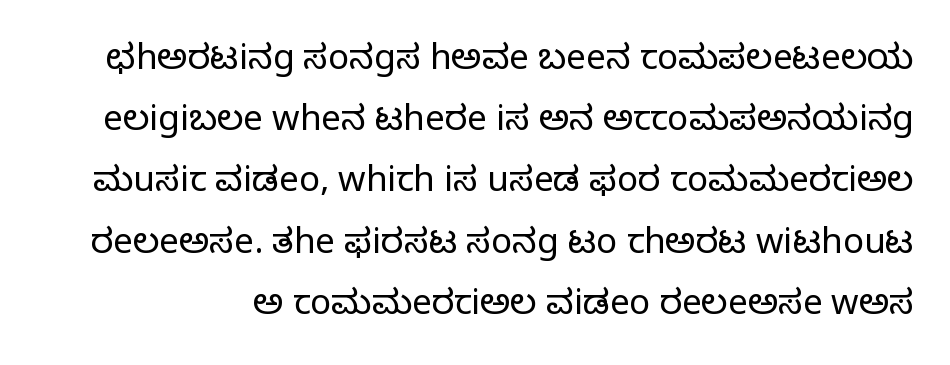
The image shows 35 px light sans-serif type, upright; set line spacing 1.75x, normal letter spacing, not underlined; low stroke contrast and a medium x-height.
